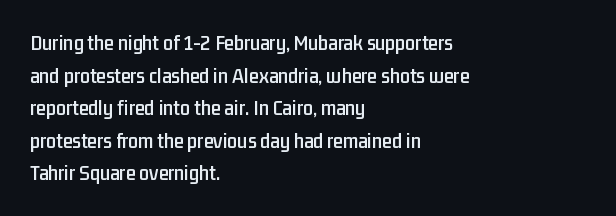
{"italic": "no", "underline": "no", "align": "left", "line_spacing": "normal", "line_spacing_ratio": 1.48, "letter_spacing": "normal", "letter_spacing_em": 0.0, "glyph_px": 22}
